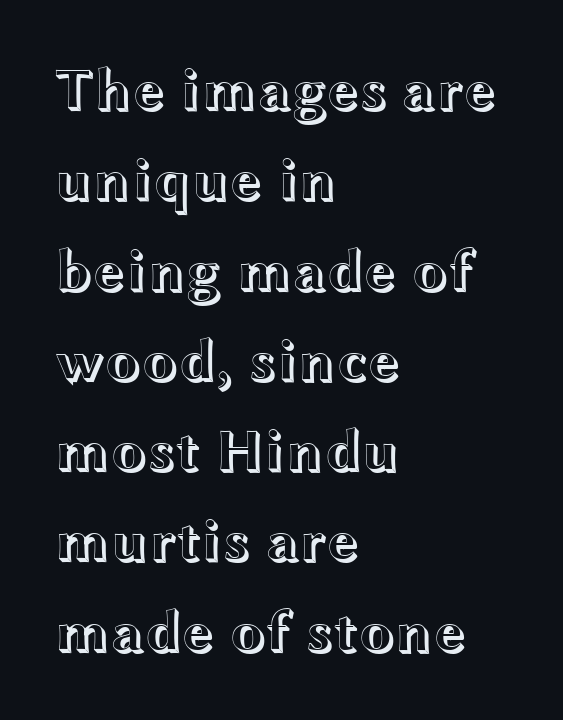
The letters stand straight up with perfectly vertical stems. The rendering uses a moderate line-height, typical for paragraphs. The rendering uses natural spacing where letterforms have individual widths. The type is set solid horizontally, with unmodified tracking. Descender tails drop into unmarked territory.
